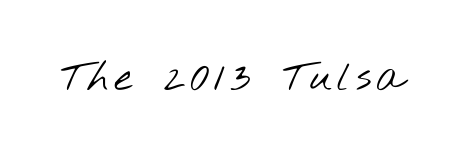
{"serif": "no", "bold": "no", "weight": "light", "width": "wide", "stroke_contrast": "low", "x_height": "small", "monospaced": "no", "underline": "no", "glyph_px": 41}
